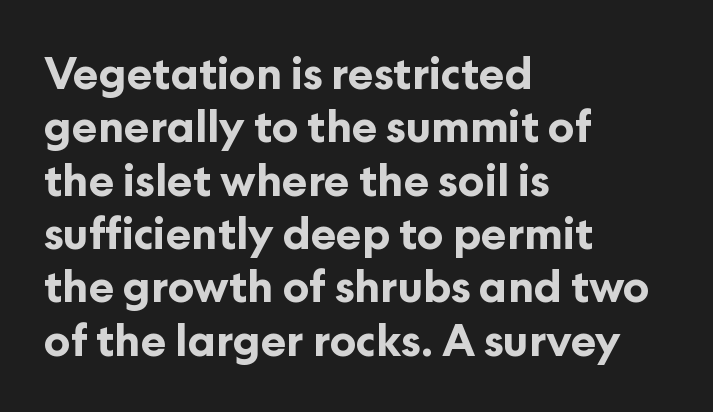
The characters display no serif detailing; their extremities are plain. No italicization has been applied; the sample stays upright. Heavy-handed strokes throughout: this text is bold. The face used here is proportionally spaced, like ordinary book or web type. Anything drawn beneath the words? Only blank space.
